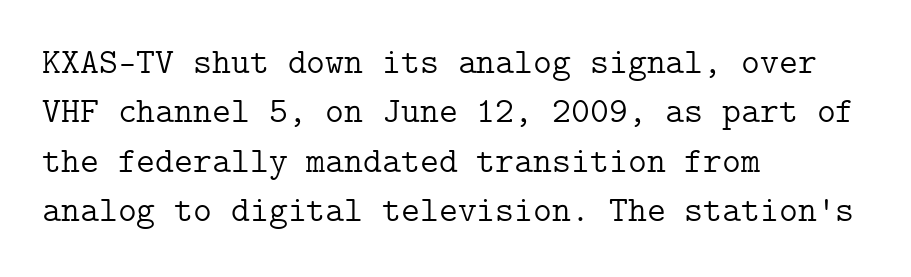
How would I describe the line gaps? Plain and ordinary. These lines are composed in type with serifs. Which margin do the lines hug? The left one — the right edge is uneven. Each stroke keeps to a modest, everyday thickness or less. The space beneath each line is pristine and unruled.
